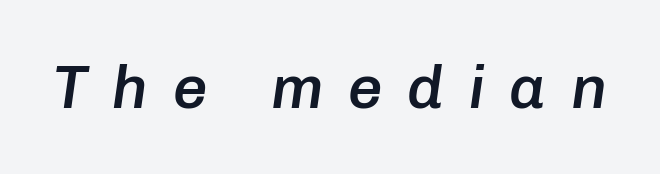
{"italic": "yes", "lean": "right", "slant_degrees": 8, "bold": "semi", "weight": "semibold", "width": "normal", "stroke_contrast": "low", "x_height": "medium", "monospaced": "no", "underline": "no", "letter_spacing": "wide", "letter_spacing_em": 0.4, "glyph_px": 61}
